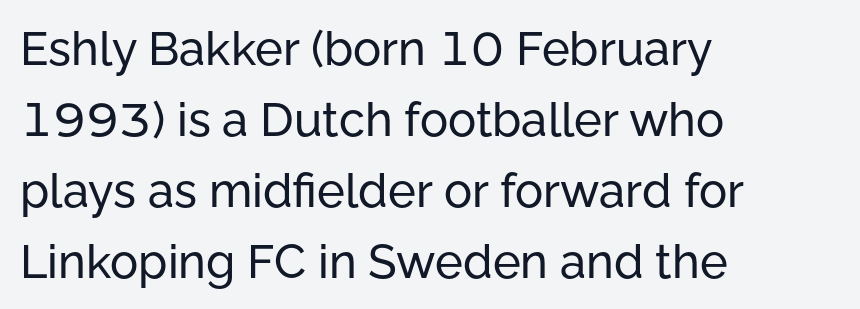
Quick note: not italic, upright. Proportional: the letters do not fall into vertical columns. Caption: standard tracking, unaltered. Rule under the text: the space is simply empty. You can tell from the bare stems that sans-serif type was used. Baseline-to-baseline distance is the conventional proportion of letter height.
